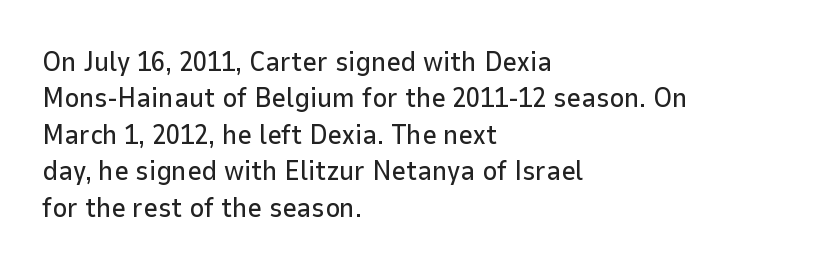
{"serif": "no", "italic": "no", "width": "normal", "stroke_contrast": "low", "x_height": "medium", "monospaced": "no", "underline": "no", "align": "left", "line_spacing": "normal", "line_spacing_ratio": 1.3, "letter_spacing": "normal", "letter_spacing_em": 0.0, "glyph_px": 28}
